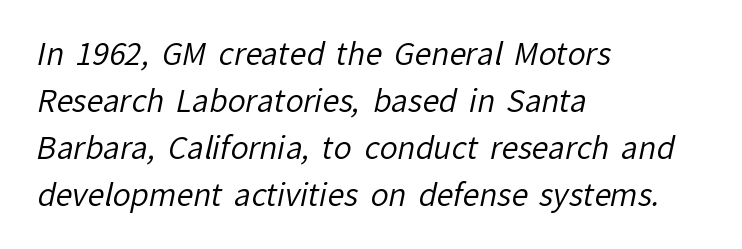
Q: Is the text bold? A: No.
Q: Is the typeface a serif or a sans-serif typeface? A: Sans-serif.
Q: Is the text underlined? A: No.
Q: How is the paragraph aligned? A: Left-aligned.
Q: Is the spacing between letters normal or unusually wide? A: Normal.
Q: Is the spacing between lines tight, normal or loose? A: Normal.
Q: Width (condensed, normal, or wide)? A: Normal.
Q: Stroke contrast? A: Low.
Q: x-height? A: Medium.
Q: Monospaced? A: No.
